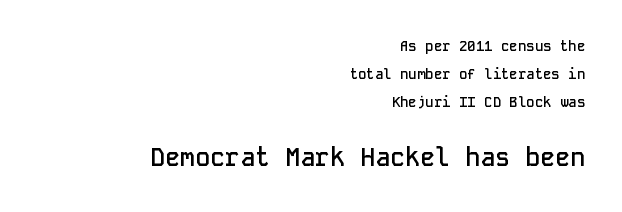
Q: Is the text bold? A: Semi-bold.
Q: Is the text italic (slanted)? A: No, it is upright.
Q: Is the text underlined? A: No.
Q: How is the paragraph aligned? A: Right-aligned.
Q: Is the spacing between letters normal or unusually wide? A: Normal.
Q: Is the spacing between lines tight, normal or loose? A: Loose.
Q: Which block of text is set in a larger size, the first (top) or the second (bottom)? A: The second (bottom) one.
